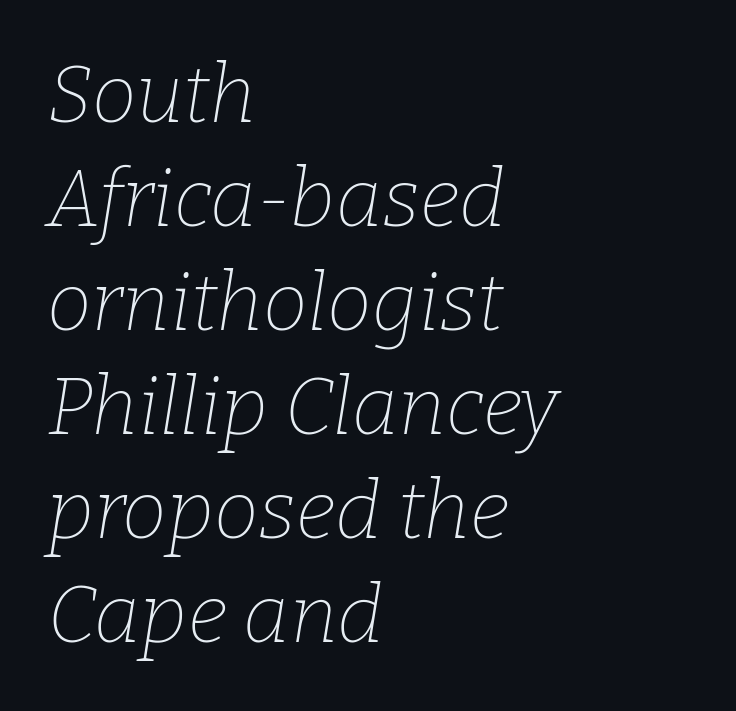
The image shows 80 px thin serif type, italic (leaning right); set left-aligned, normal line spacing (1.3x), normal letter spacing, not underlined; low stroke contrast and a medium x-height.
